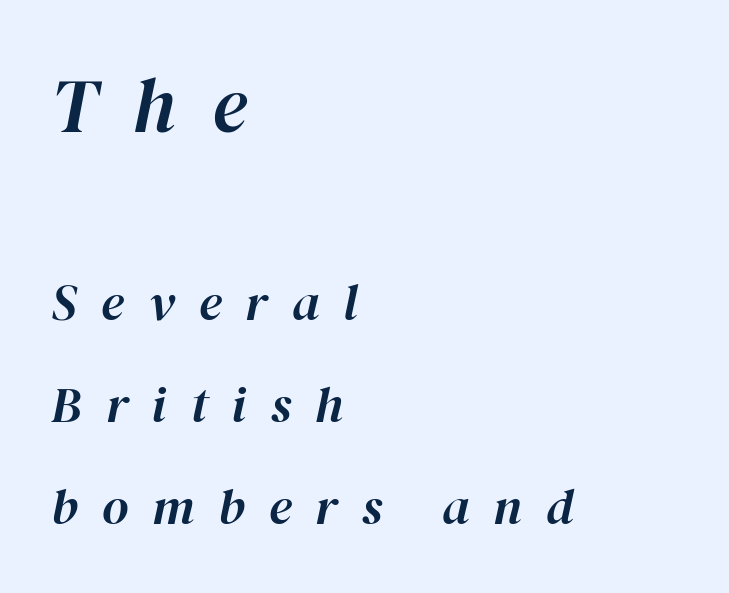
Q: Is the text italic (slanted)? A: Yes, it leans right by about 12 degrees.
Q: Is the text underlined? A: No.
Q: How is the paragraph aligned? A: Left-aligned.
Q: Is the spacing between letters normal or unusually wide? A: Unusually wide.
Q: Is the spacing between lines tight, normal or loose? A: Loose.
Q: Which block of text is set in a larger size, the first (top) or the second (bottom)? A: The first (top) one.
Q: Width (condensed, normal, or wide)? A: Normal.
Q: Stroke contrast? A: High.
Q: x-height? A: Medium.
Q: Monospaced? A: No.
